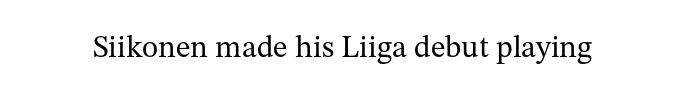
The font sits on the lighter half of the weight spectrum, regular included. Glance below the letters and you will spot only blank space. The type family on display is of the serif kind. A typesetter would call this proportional, since set widths differ per character.
